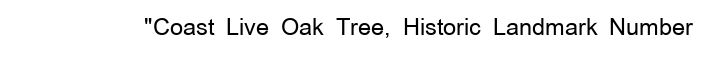
The image shows 23 px text type, upright; set normal letter spacing, not underlined.
